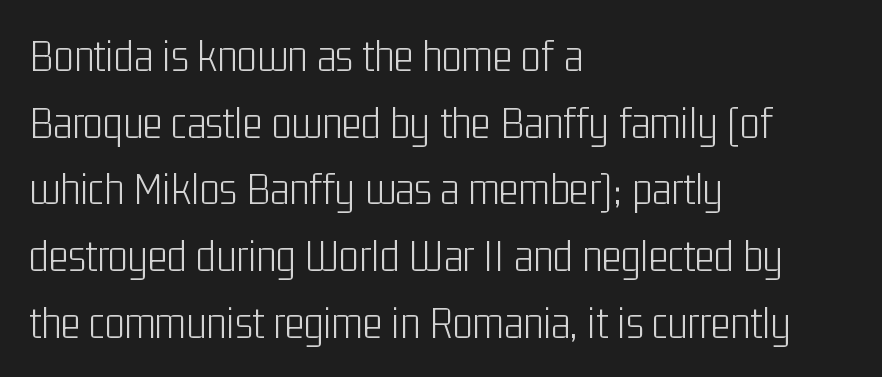
Q: Is the text bold? A: No.
Q: Is the text italic (slanted)? A: No, it is upright.
Q: Is the typeface a serif or a sans-serif typeface? A: Sans-serif.
Q: Is the text underlined? A: No.
Q: How is the paragraph aligned? A: Left-aligned.
Q: Is the spacing between letters normal or unusually wide? A: Normal.
Q: Is the spacing between lines tight, normal or loose? A: Normal.
Q: Width (condensed, normal, or wide)? A: Condensed.
Q: Stroke contrast? A: Low.
Q: x-height? A: Medium.
Q: Monospaced? A: No.
